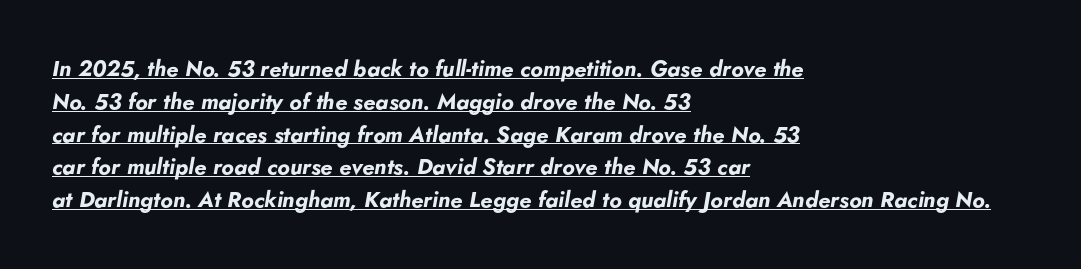
Is the type bold? Yes — the strokes are clearly thick and heavy. Letter spacing: default. What decoration does the sample have? An underline. This sample is left-justified, so line endings fall wherever the words run out.
